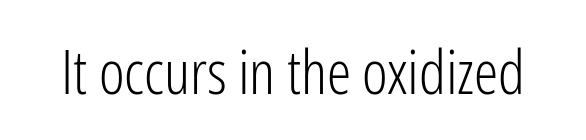
Q: Is the text bold? A: No.
Q: Is the text italic (slanted)? A: No, it is upright.
Q: Is the typeface a serif or a sans-serif typeface? A: Sans-serif.
Q: Is the text underlined? A: No.
Q: Is the spacing between letters normal or unusually wide? A: Normal.
Q: Width (condensed, normal, or wide)? A: Condensed.
Q: Stroke contrast? A: Low.
Q: x-height? A: Medium.
Q: Monospaced? A: No.
